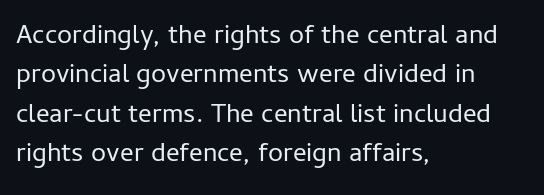
Quick note: not italic, upright. Is the stroke heavy? The answer is a plain regular-or-lighter. The setting favours the left margin, as ordinary paragraphs usually do. Has an underline been added? It has not. Tracking here is standard; glyphs follow each other at the usual distance. Line spacing here is normal.
